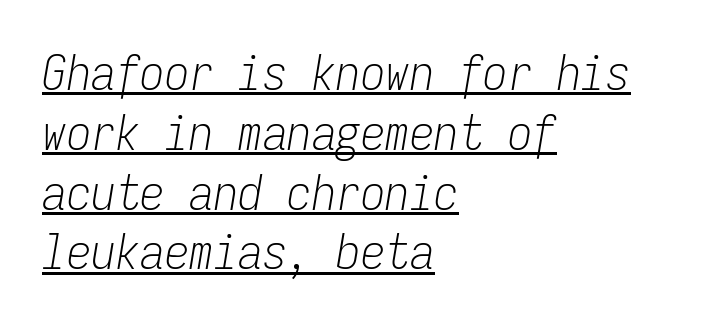
Q: Is the text bold? A: No.
Q: Is the text italic (slanted)? A: Yes, it leans right by about 9 degrees.
Q: Is the text underlined? A: Yes.
Q: How is the paragraph aligned? A: Left-aligned.
Q: Is the spacing between letters normal or unusually wide? A: Normal.
Q: Width (condensed, normal, or wide)? A: Condensed.
Q: Stroke contrast? A: Low.
Q: x-height? A: Medium.
Q: Monospaced? A: Yes.
